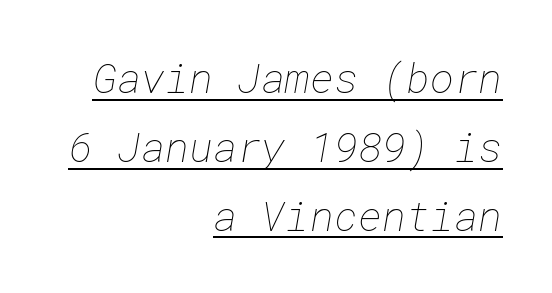
{"bold": "no", "weight": "thin", "width": "normal", "stroke_contrast": "low", "x_height": "medium", "underline": "yes", "align": "right", "line_spacing": "normal", "line_spacing_ratio": 1.68, "letter_spacing": "normal", "letter_spacing_em": 0.0, "glyph_px": 41}
